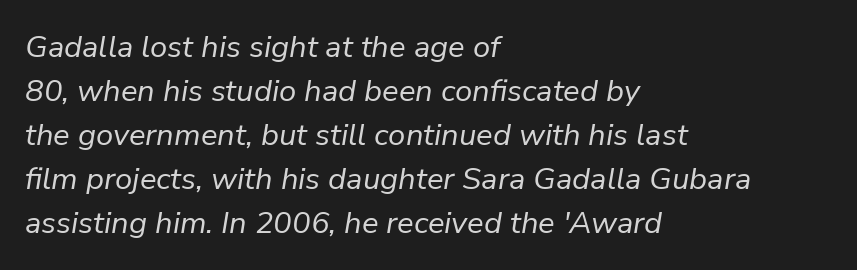
{"italic": "yes", "lean": "right", "slant_degrees": 9, "bold": "no", "weight": "regular", "width": "normal", "stroke_contrast": "low", "x_height": "medium", "monospaced": "no", "underline": "no", "align": "left", "line_spacing": "normal", "line_spacing_ratio": 1.42, "letter_spacing": "normal", "letter_spacing_em": 0.0, "glyph_px": 31}
